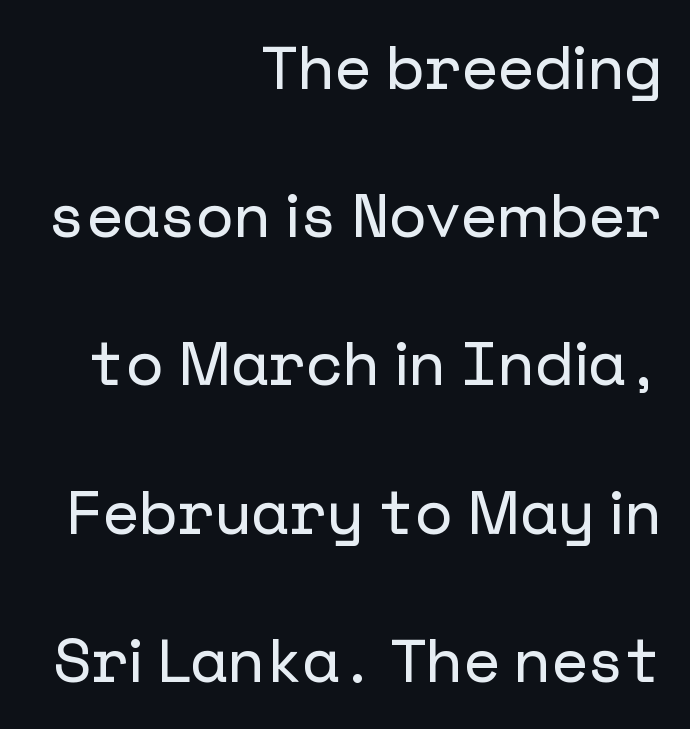
Q: Is the text italic (slanted)? A: No, it is upright.
Q: Is the typeface a serif or a sans-serif typeface? A: Sans-serif.
Q: Is the text underlined? A: No.
Q: How is the paragraph aligned? A: Right-aligned.
Q: Is the spacing between letters normal or unusually wide? A: Normal.
Q: Is the spacing between lines tight, normal or loose? A: Loose.
Q: Width (condensed, normal, or wide)? A: Normal.
Q: Stroke contrast? A: Low.
Q: x-height? A: Medium.
